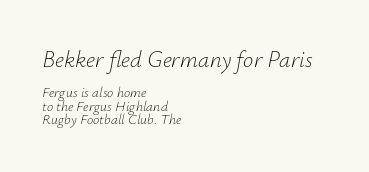
The image shows 23 px text type, italic (leaning right); set left-aligned, tight line spacing (0.96x), normal letter spacing, not underlined; the first (top) block is 1.64x larger.
